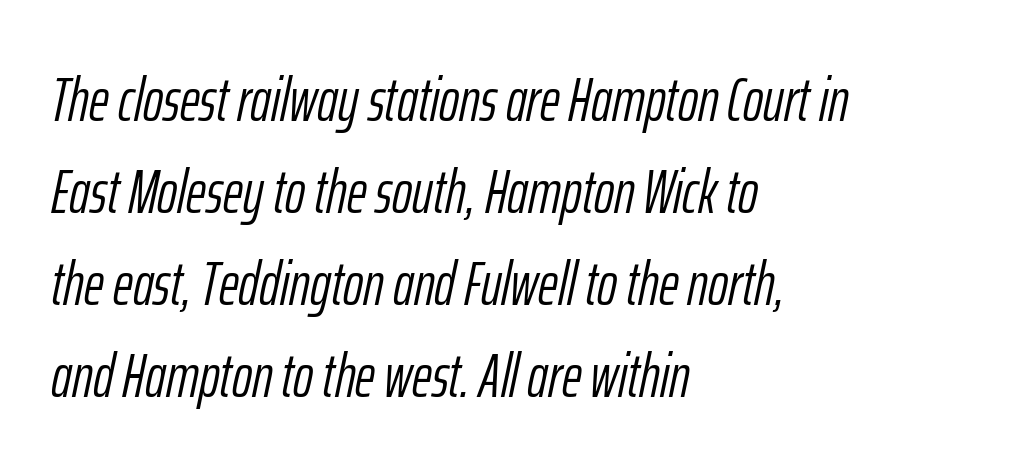
Q: Is the text bold? A: No.
Q: Is the text italic (slanted)? A: Yes, it leans right by about 12 degrees.
Q: Is the text underlined? A: No.
Q: How is the paragraph aligned? A: Left-aligned.
Q: Is the spacing between letters normal or unusually wide? A: Normal.
Q: Is the spacing between lines tight, normal or loose? A: Normal.
Q: Width (condensed, normal, or wide)? A: Condensed.
Q: Stroke contrast? A: Low.
Q: x-height? A: Medium.
Q: Monospaced? A: No.
